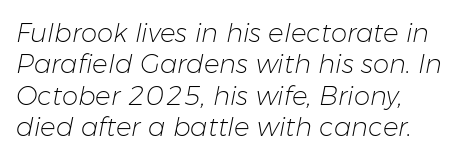
Q: Is the text bold? A: No.
Q: Is the text italic (slanted)? A: Yes, it leans right by about 11 degrees.
Q: Is the text underlined? A: No.
Q: How is the paragraph aligned? A: Left-aligned.
Q: Is the spacing between letters normal or unusually wide? A: Normal.
